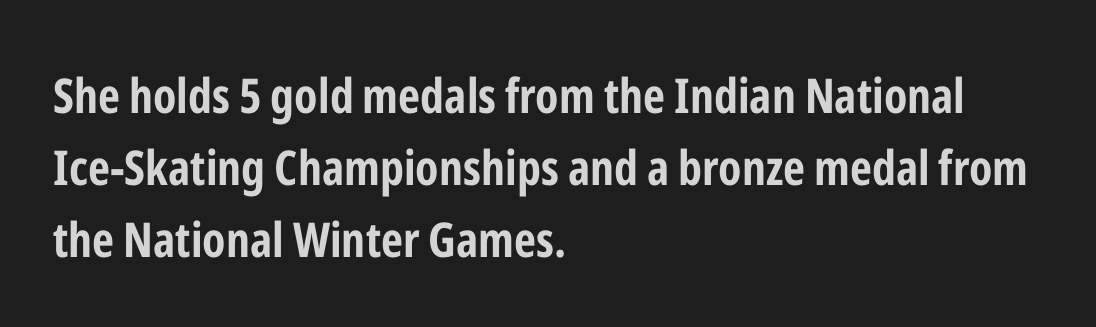
Visually the block forms a straight wall on the left and a jagged coastline on the right. Horizontal bands of white between lines are of average thickness. The lettering stays uniformly vertical, giving the passage a roman look. Short note: letters normally spaced.
